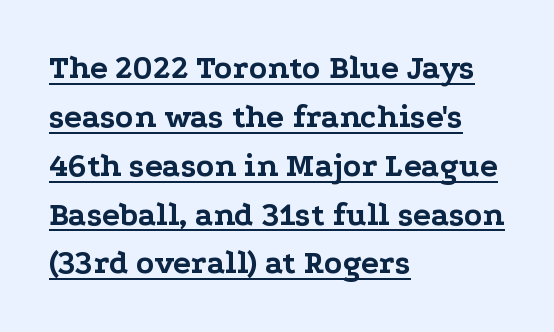
Serifs: yes, visible at the terminals of the letterforms. Normally led — the rows are evenly, conventionally spaced. Posture: vertical. Typesetter's note: full bold, strokes at maximum text heaviness. Is there an underline? Yes — a line sits under the letters. The face used here is rendered with its standard letterfit.
